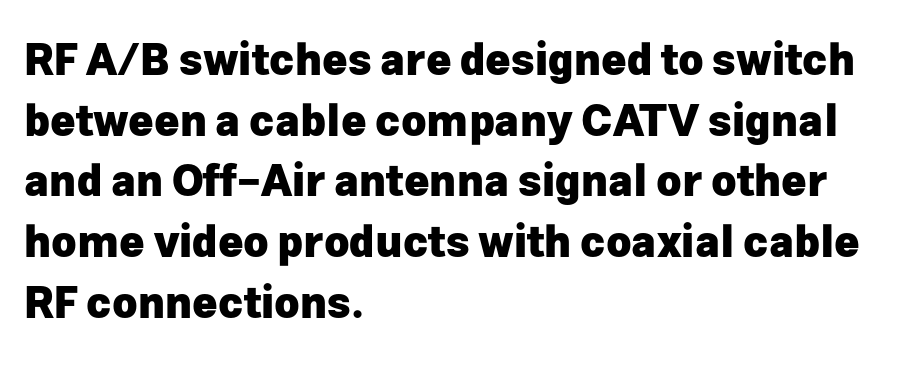
The image shows 43 px heavy sans-serif type, upright; set left-aligned, normal line spacing (1.41x), normal letter spacing, not underlined; low stroke contrast and a medium x-height.
